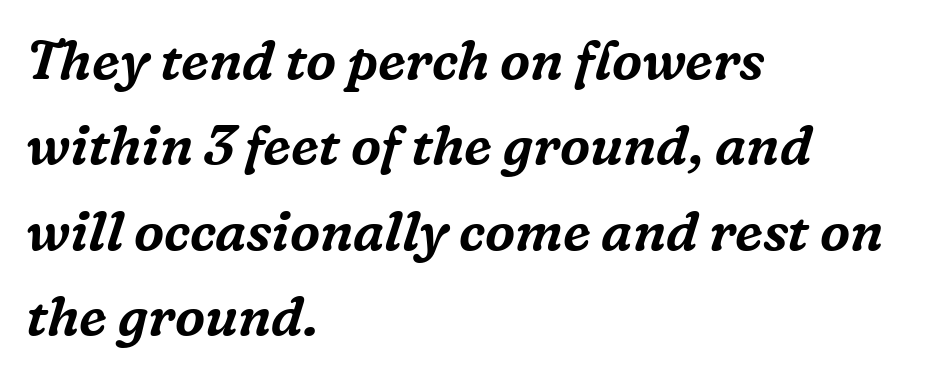
Q: Is the text italic (slanted)? A: Yes, it leans right by about 16 degrees.
Q: Is the typeface a serif or a sans-serif typeface? A: Serif.
Q: Is the text underlined? A: No.
Q: How is the paragraph aligned? A: Left-aligned.
Q: Is the spacing between letters normal or unusually wide? A: Normal.
Q: Is the spacing between lines tight, normal or loose? A: Normal.
Q: Width (condensed, normal, or wide)? A: Normal.
Q: Stroke contrast? A: Medium.
Q: x-height? A: Medium.
Q: Monospaced? A: No.
